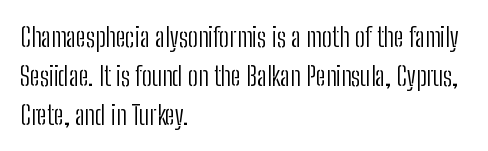
Q: Is the text bold? A: No.
Q: Is the text italic (slanted)? A: No, it is upright.
Q: Is the text underlined? A: No.
Q: How is the paragraph aligned? A: Left-aligned.
Q: Is the spacing between letters normal or unusually wide? A: Normal.
Q: Is the spacing between lines tight, normal or loose? A: Normal.
